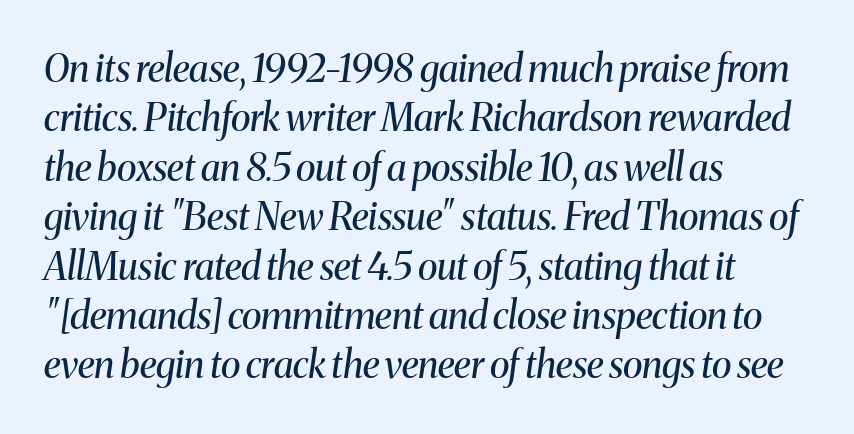
{"serif": "yes", "italic": "yes", "lean": "right", "slant_degrees": 8, "bold": "no", "weight": "regular", "width": "normal", "stroke_contrast": "medium", "x_height": "medium", "monospaced": "no", "underline": "no", "align": "left", "line_spacing": "normal", "line_spacing_ratio": 1.3, "letter_spacing": "normal", "letter_spacing_em": 0.0, "glyph_px": 38}
